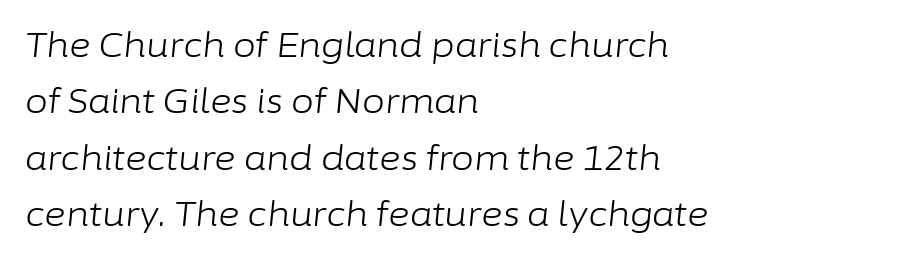
The image shows 33 px light type, italic (leaning right); set left-aligned, line spacing 1.71x, normal letter spacing, not underlined; low stroke contrast and a medium x-height.
